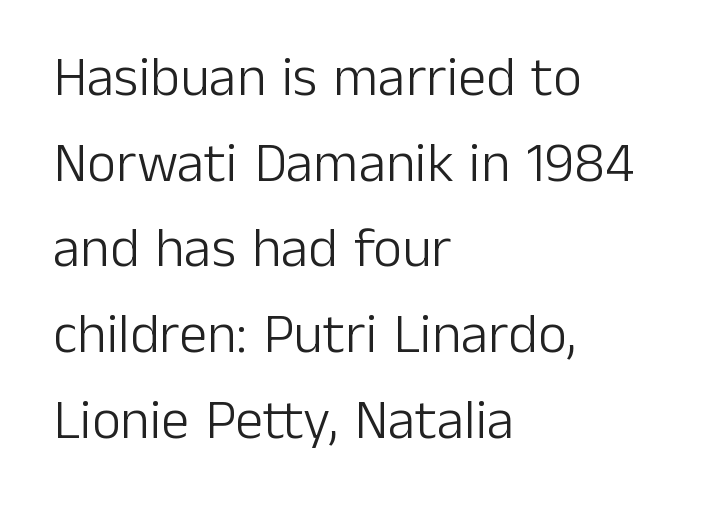
{"serif": "no", "italic": "no", "bold": "no", "weight": "light", "width": "normal", "stroke_contrast": "low", "x_height": "medium", "monospaced": "no", "underline": "no", "align": "left", "line_spacing": "normal", "line_spacing_ratio": 1.53, "letter_spacing": "normal", "letter_spacing_em": 0.0, "glyph_px": 56}
